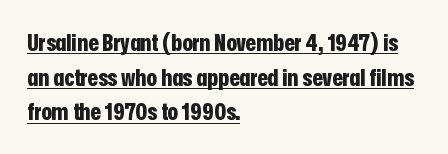
{"italic": "no", "bold": "yes", "underline": "yes", "align": "left", "line_spacing": "normal", "line_spacing_ratio": 1.44, "letter_spacing": "normal", "letter_spacing_em": 0.0, "glyph_px": 24}
